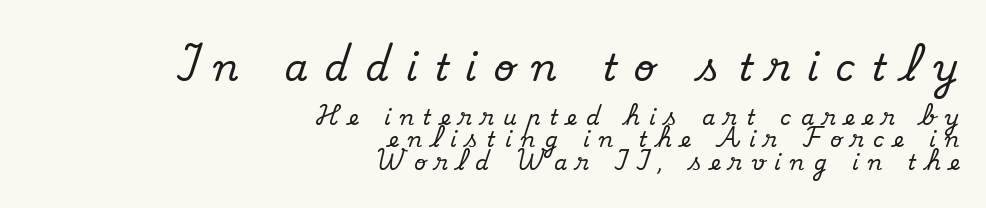
The designer dialed line spacing down below the default. The text block is weighted toward the right margin, trailing off unevenly leftward. A typesetter would call this proportional, since set widths differ per character.
